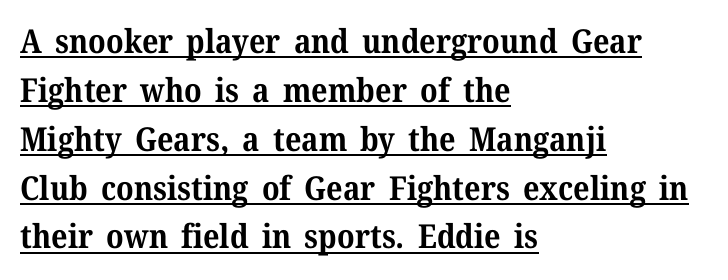
The image shows 33 px bold serif type, upright; set left-aligned, normal line spacing (1.48x), normal letter spacing, underlined; medium stroke contrast and a medium x-height.
